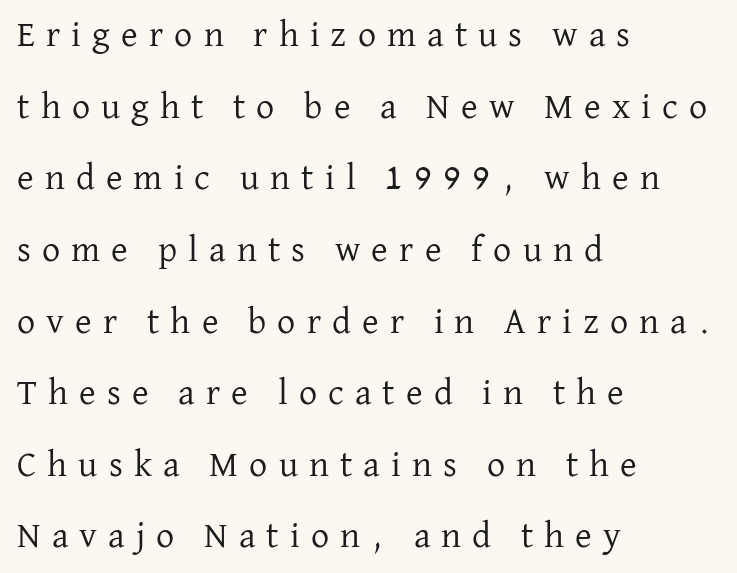
The image shows 36 px regular-weight serif type, upright; set left-aligned, loose line spacing (1.99x), unusually wide letter spacing (+0.31 em), not underlined; low stroke contrast and a medium x-height.
